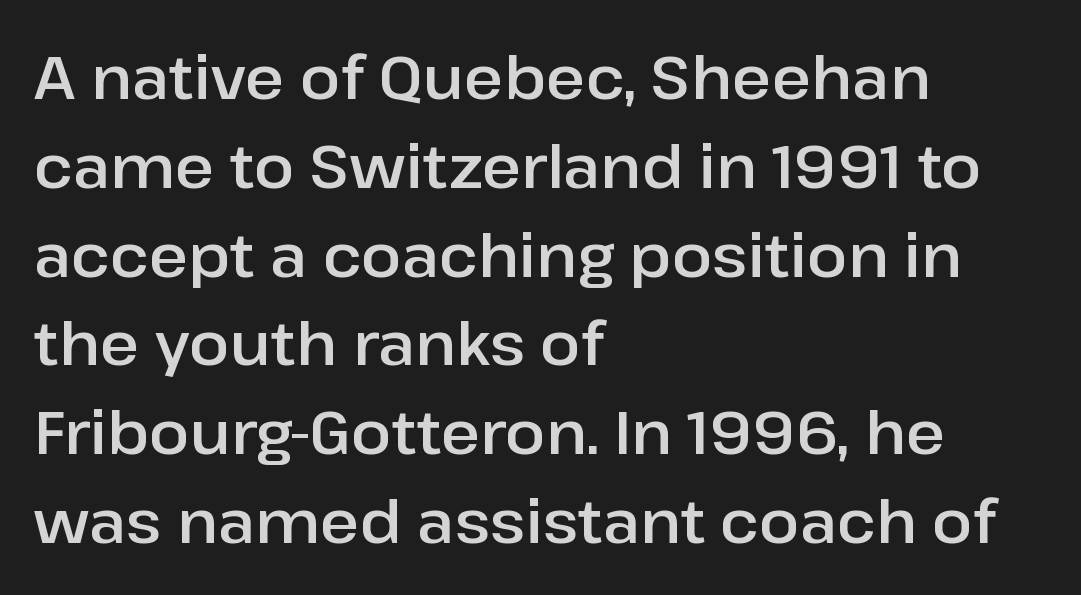
Q: Is the text italic (slanted)? A: No, it is upright.
Q: Is the typeface a serif or a sans-serif typeface? A: Sans-serif.
Q: Is the text underlined? A: No.
Q: How is the paragraph aligned? A: Left-aligned.
Q: Is the spacing between letters normal or unusually wide? A: Normal.
Q: Is the spacing between lines tight, normal or loose? A: Normal.
Q: Width (condensed, normal, or wide)? A: Normal.
Q: Stroke contrast? A: Low.
Q: x-height? A: Medium.
Q: Monospaced? A: No.
